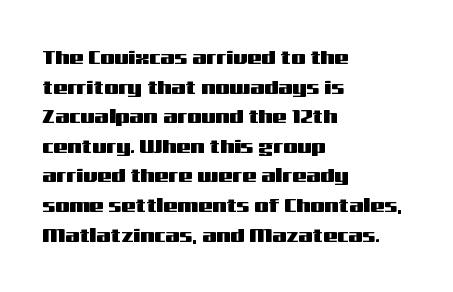
The image shows 20 px text type, upright; set left-aligned, normal line spacing (1.48x), normal letter spacing, not underlined.
